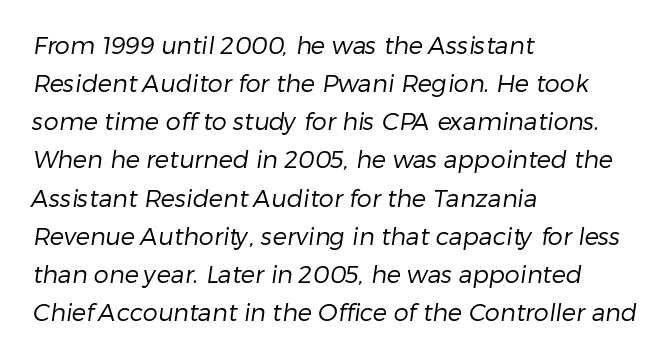
Q: Is the text bold? A: No.
Q: Is the text underlined? A: No.
Q: How is the paragraph aligned? A: Left-aligned.
Q: Is the spacing between letters normal or unusually wide? A: Normal.
Q: Is the spacing between lines tight, normal or loose? A: Normal.
